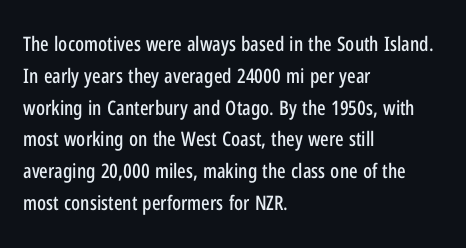
Q: Is the text italic (slanted)? A: No, it is upright.
Q: Is the text underlined? A: No.
Q: How is the paragraph aligned? A: Left-aligned.
Q: Is the spacing between letters normal or unusually wide? A: Normal.
Q: Is the spacing between lines tight, normal or loose? A: Normal.
